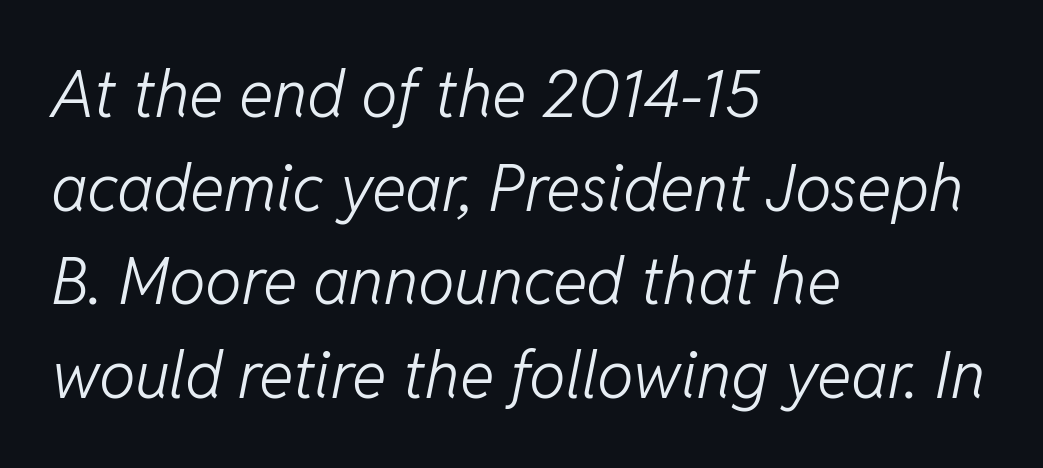
The image shows 65 px light type, italic (leaning right); set left-aligned, normal line spacing (1.44x), normal letter spacing, not underlined; low stroke contrast and a medium x-height.
